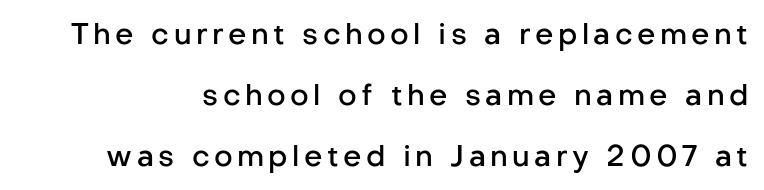
The image shows 29 px semibold sans-serif type, upright; set loose line spacing (2.1x), not underlined; low stroke contrast and a medium x-height.
